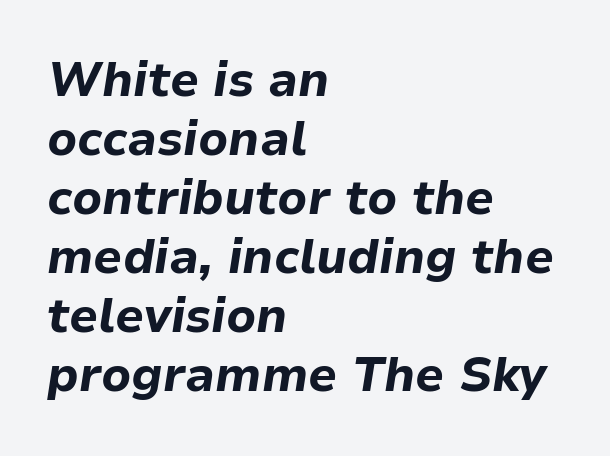
The image shows 48 px bold type, italic (leaning right); set left-aligned, line spacing 1.23x, normal letter spacing, not underlined; low stroke contrast and a medium x-height.
